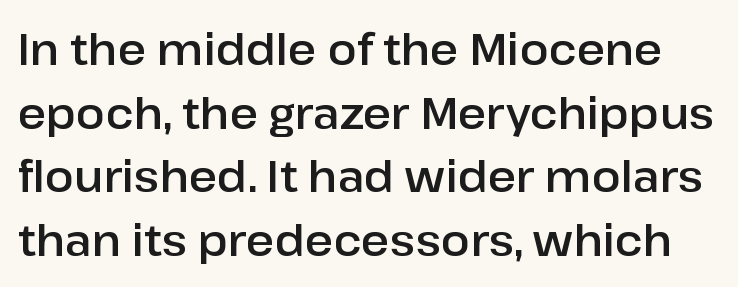
This is sans-serif lettering, the kind often seen on screens and signage. Baseline-to-baseline distance is the conventional proportion of letter height. The space directly below the letters is spotless. This sample uses plain, unmodified letter spacing. Posture: upright roman. This sample has the flowing, uneven cadence of proportional lettering.
